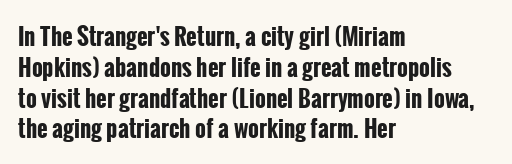
The image shows 23 px bold type, upright; set left-aligned, normal line spacing (1.34x), normal letter spacing, not underlined.
